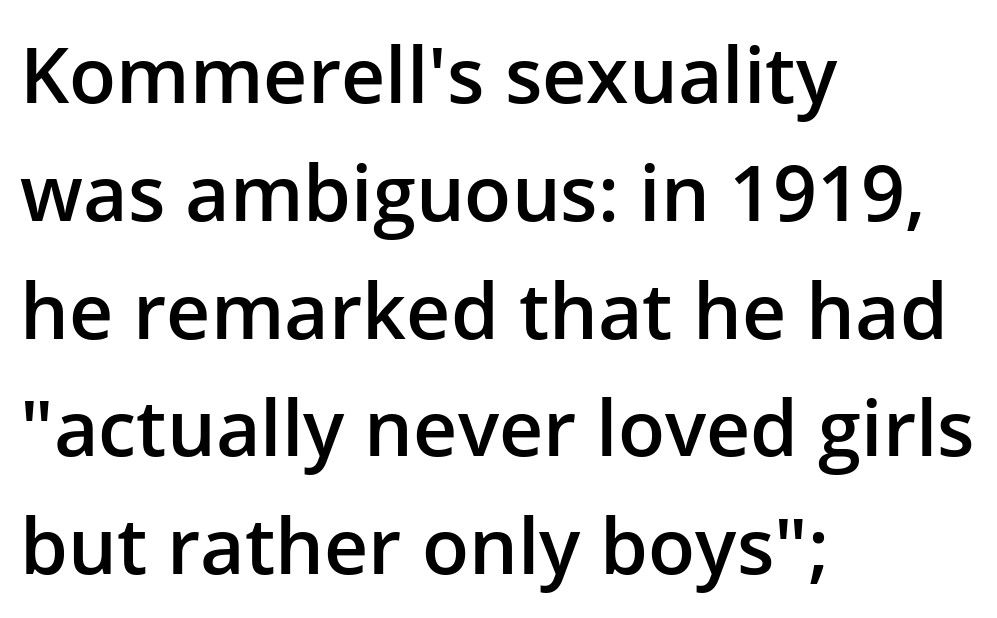
The image shows 77 px semibold sans-serif type, upright; set left-aligned, normal line spacing (1.53x), normal letter spacing, not underlined; low stroke contrast and a medium x-height.
